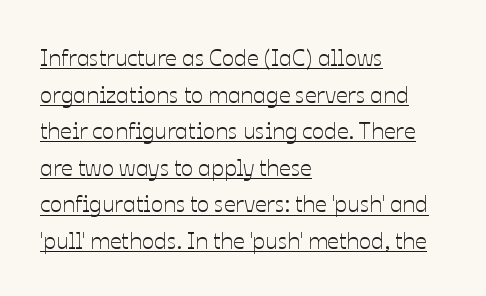
Q: Is the text italic (slanted)? A: No, it is upright.
Q: Is the text underlined? A: Yes.
Q: How is the paragraph aligned? A: Left-aligned.
Q: Is the spacing between letters normal or unusually wide? A: Normal.
Q: Is the spacing between lines tight, normal or loose? A: Normal.
